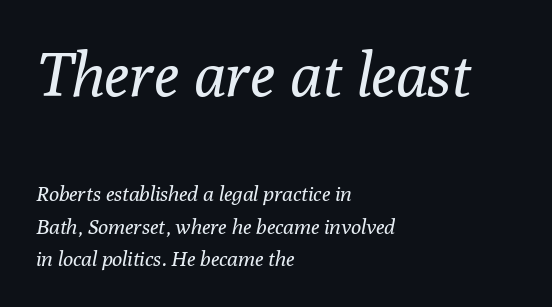
{"serif": "yes", "italic": "yes", "lean": "right", "slant_degrees": 10, "bold": "no", "weight": "regular", "width": "normal", "stroke_contrast": "low", "x_height": "medium", "monospaced": "no", "underline": "no", "align": "left", "line_spacing": "normal", "line_spacing_ratio": 1.53, "letter_spacing": "normal", "letter_spacing_em": 0.0, "larger_block": "first", "size_ratio": 2.95, "glyph_px": 62}
